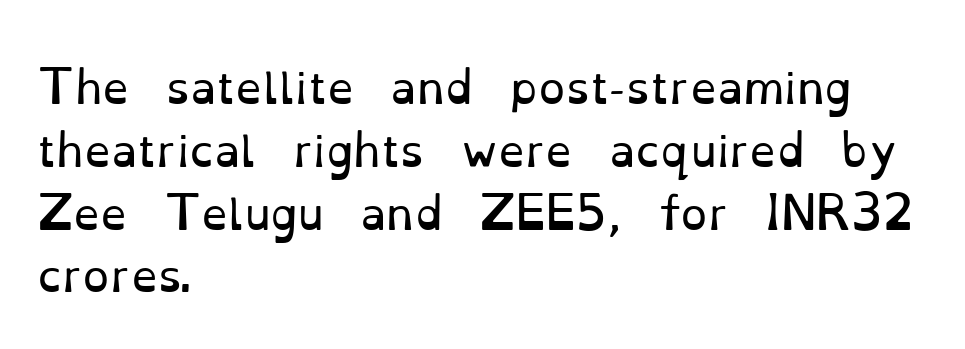
This rendering leaves character spacing at its baseline value. Here the designer chose a conventional face with non-uniform glyph widths. Is this a heavy cut? Hardly; it is regular or lighter. Notice how the passage keeps a crisp vertical edge on the left only. Summary of vertical rhythm: regular, with standard interline spacing.
